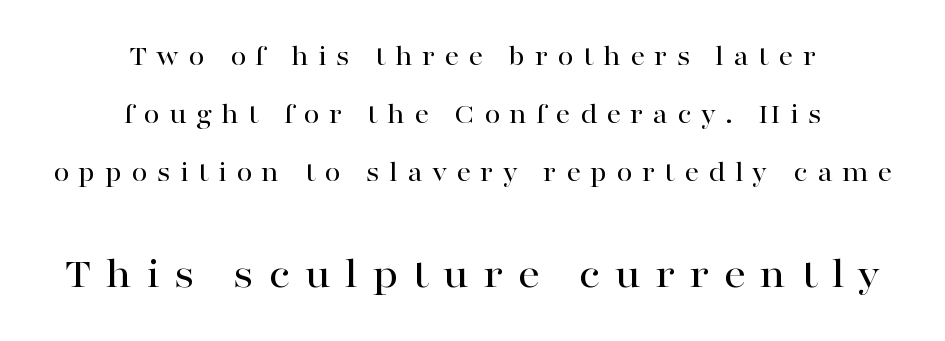
Horizontally, the lines are justified to the midpoint only. Note: smaller setting up top, larger setting below. This block would shrink considerably if given ordinary leading; it's expanded now. These lines have a slow, spaced-out rhythm from letter to letter. Notice how the stems are strictly vertical — no italics here.
